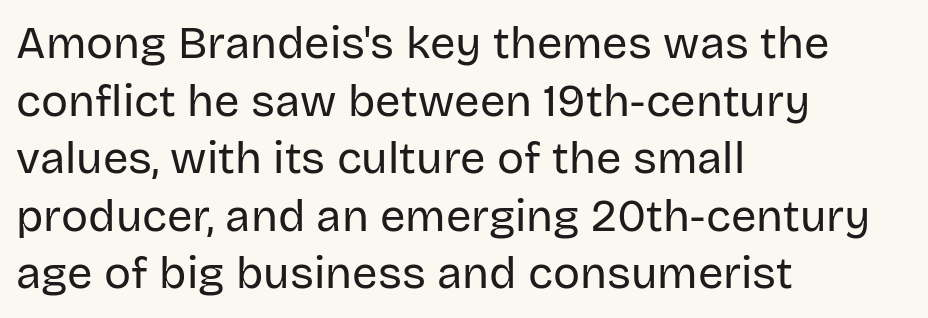
Check where the strokes stop: nothing finishes them off — pure sans. Does extra space separate the letters? No, they use regular spacing. Proportional: the letters do not fall into vertical columns. Counters stay open thanks to moderate or lighter strokes. Nope, not italic — everything's standing straight.
